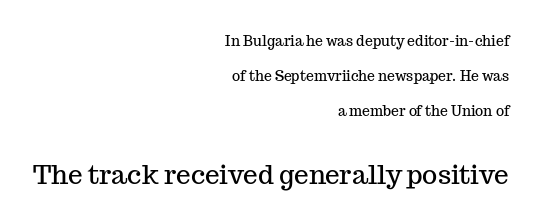
{"italic": "no", "underline": "no", "align": "right", "line_spacing": "loose", "line_spacing_ratio": 2.5, "letter_spacing": "normal", "letter_spacing_em": 0.0, "larger_block": "second", "size_ratio": 1.86, "glyph_px": 26}
